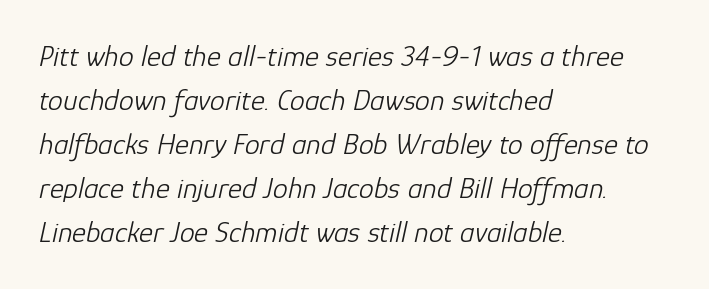
The image shows 30 px light type, italic (leaning right); set left-aligned, normal line spacing (1.47x), normal letter spacing, not underlined; low stroke contrast and a medium x-height.
